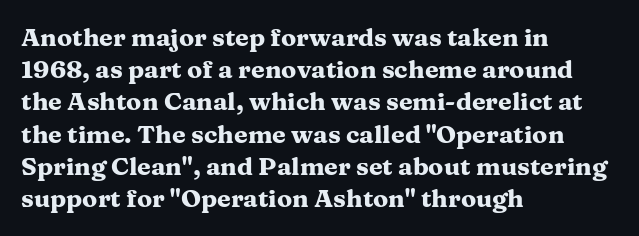
Q: Is the text bold? A: Yes.
Q: Is the text italic (slanted)? A: No, it is upright.
Q: Is the text underlined? A: No.
Q: How is the paragraph aligned? A: Left-aligned.
Q: Is the spacing between letters normal or unusually wide? A: Normal.
Q: Is the spacing between lines tight, normal or loose? A: Normal.
